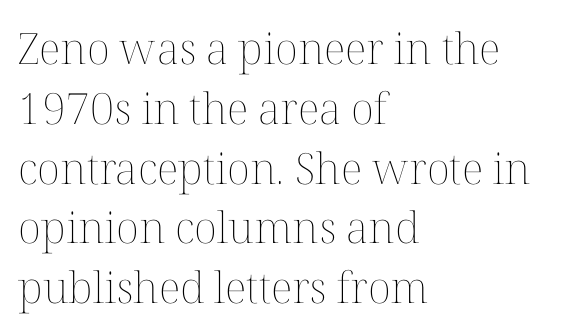
{"italic": "no", "bold": "no", "weight": "thin", "width": "normal", "stroke_contrast": "medium", "x_height": "medium", "monospaced": "no", "underline": "no", "align": "left", "line_spacing": "normal", "line_spacing_ratio": 1.39, "letter_spacing": "normal", "letter_spacing_em": 0.0, "glyph_px": 43}
